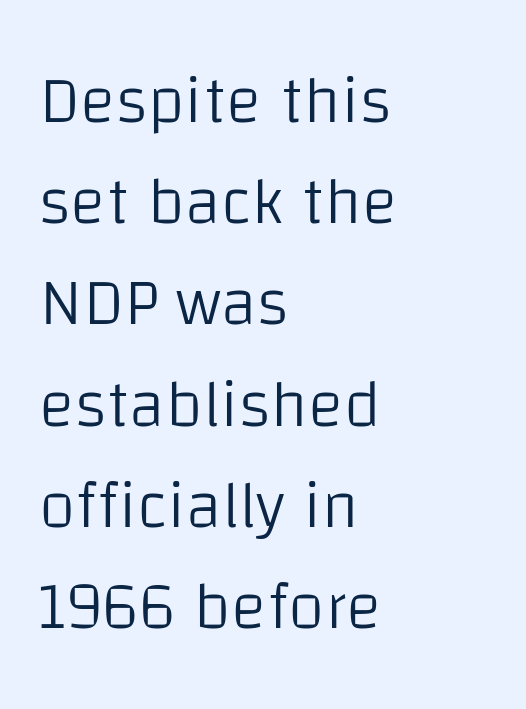
Vertical spacing — default. Horizontally, the lines are justified to the leading edge only. Think of a printed novel: that variable character pitch is what you see here. Every stem runs plumb, perpendicular to the baseline.
